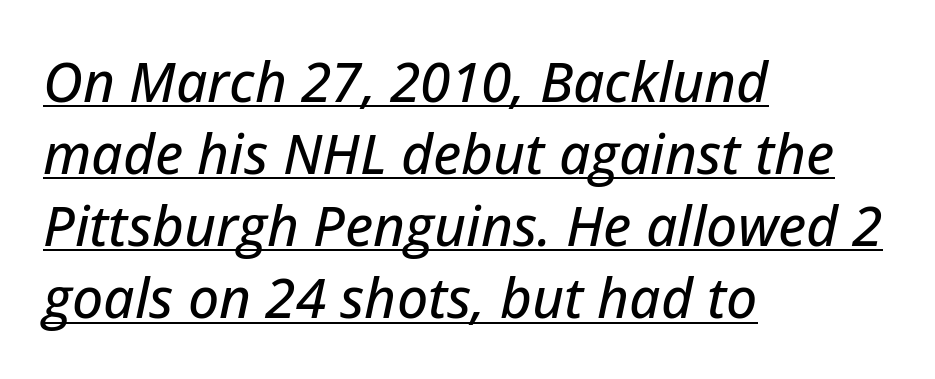
The paragraph has a hard left edge and a soft right edge. There's an unmistakable incline to the writing here. You could not count columns in this text — the font is proportionally spaced. In terms of leading, this rendering sits right in the middle.
